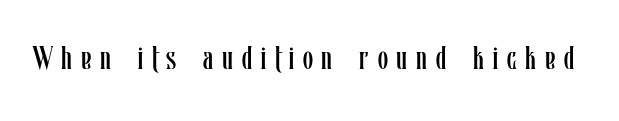
Q: Is the text bold? A: No.
Q: Is the text italic (slanted)? A: No, it is upright.
Q: Is the text underlined? A: No.
Q: Is the spacing between letters normal or unusually wide? A: Unusually wide.
Q: Width (condensed, normal, or wide)? A: Condensed.
Q: Stroke contrast? A: Low.
Q: x-height? A: Medium.
Q: Monospaced? A: No.
